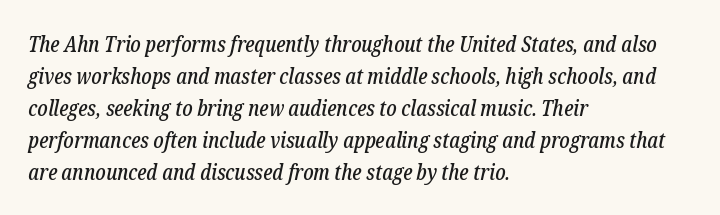
{"italic": "yes", "lean": "right", "slant_degrees": 12, "underline": "no", "align": "left", "line_spacing": "normal", "line_spacing_ratio": 1.45, "letter_spacing": "normal", "letter_spacing_em": 0.0, "glyph_px": 22}
